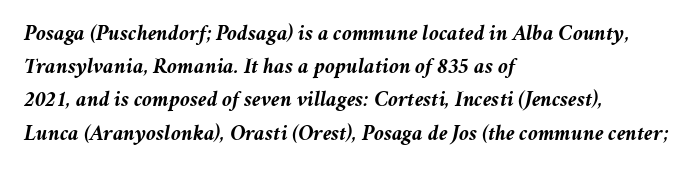
Q: Is the text bold? A: Yes.
Q: Is the text italic (slanted)? A: Yes, it leans right by about 11 degrees.
Q: Is the text underlined? A: No.
Q: How is the paragraph aligned? A: Left-aligned.
Q: Is the spacing between letters normal or unusually wide? A: Normal.
Q: Is the spacing between lines tight, normal or loose? A: Normal.
